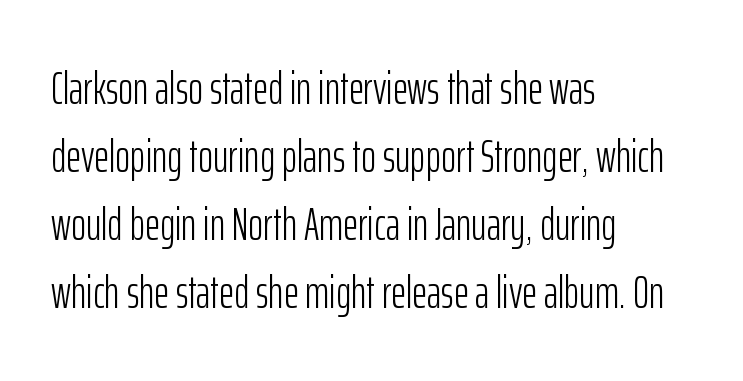
The image shows 46 px light, condensed sans-serif type, upright; set left-aligned, normal line spacing (1.48x), normal letter spacing, not underlined; low stroke contrast and a medium x-height.
